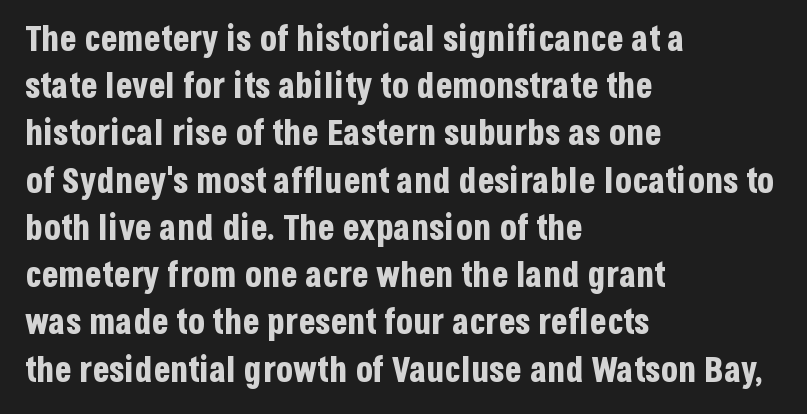
You can tell it's not italic because the verticals are truly vertical. These lines carry a lot of weight — the face is fully bold. Horizontal bands of white between lines are of average thickness. A typesetter would call this proportional, since set widths differ per character. Compared with a centered layout, this one pins lines to the left instead.
